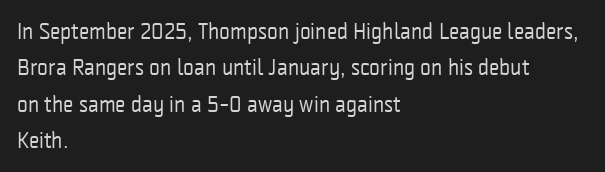
Compared with typical paragraphs, the rows here are spaced about the same. The letterforms sit at book weight or below. Ascenders rise straight up at ninety degrees. The lines are quadded left. Check the space under the baseline: it is left empty. Tracking value appears to be zero — textbook default spacing.
